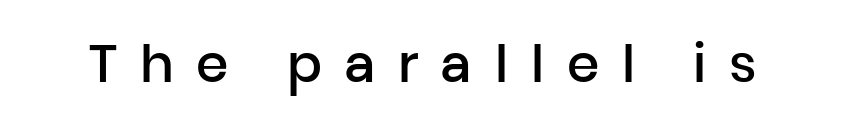
Q: Is the text bold? A: Semi-bold.
Q: Is the text italic (slanted)? A: No, it is upright.
Q: Is the typeface a serif or a sans-serif typeface? A: Sans-serif.
Q: Is the text underlined? A: No.
Q: Is the spacing between letters normal or unusually wide? A: Unusually wide.
Q: Width (condensed, normal, or wide)? A: Normal.
Q: Stroke contrast? A: Low.
Q: x-height? A: Medium.
Q: Monospaced? A: No.
